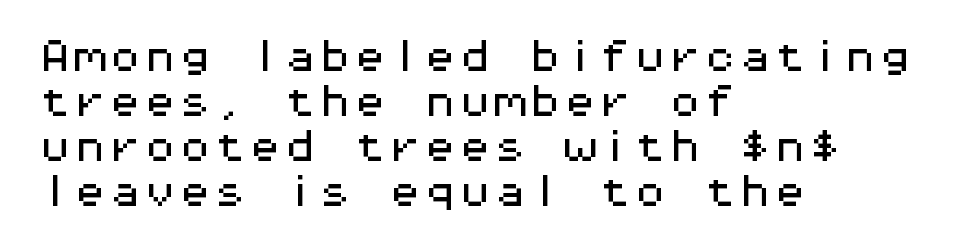
Q: Is the text italic (slanted)? A: No, it is upright.
Q: Is the typeface a serif or a sans-serif typeface? A: Sans-serif.
Q: Is the text underlined? A: No.
Q: How is the paragraph aligned? A: Left-aligned.
Q: Is the spacing between letters normal or unusually wide? A: Normal.
Q: Is the spacing between lines tight, normal or loose? A: Normal.
Q: Width (condensed, normal, or wide)? A: Wide.
Q: Stroke contrast? A: Medium.
Q: x-height? A: Medium.
Q: Monospaced? A: Yes.
